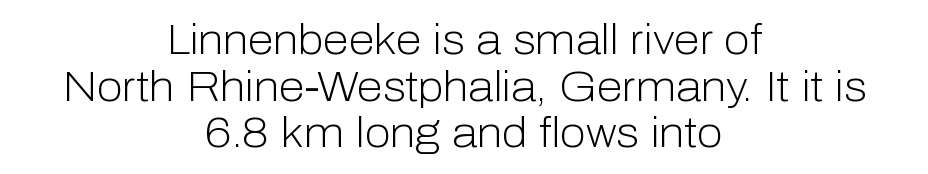
Q: Is the text bold? A: No.
Q: Is the text italic (slanted)? A: No, it is upright.
Q: Is the typeface a serif or a sans-serif typeface? A: Sans-serif.
Q: Is the text underlined? A: No.
Q: How is the paragraph aligned? A: Centered.
Q: Is the spacing between letters normal or unusually wide? A: Normal.
Q: Is the spacing between lines tight, normal or loose? A: Tight.
Q: Width (condensed, normal, or wide)? A: Normal.
Q: Stroke contrast? A: Low.
Q: x-height? A: Medium.
Q: Monospaced? A: No.
